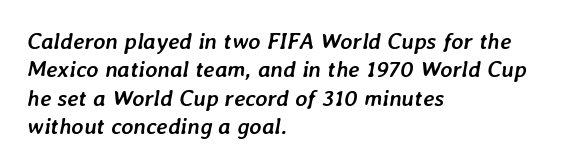
The image shows 23 px bold type, italic (leaning right); set left-aligned, line spacing 1.23x, normal letter spacing, not underlined.
